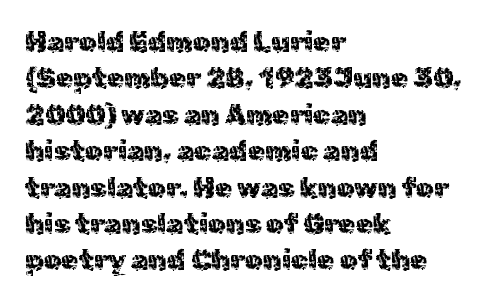
Q: Is the text bold? A: No.
Q: Is the text italic (slanted)? A: No, it is upright.
Q: Is the typeface a serif or a sans-serif typeface? A: Sans-serif.
Q: Is the text underlined? A: No.
Q: How is the paragraph aligned? A: Left-aligned.
Q: Is the spacing between letters normal or unusually wide? A: Normal.
Q: Is the spacing between lines tight, normal or loose? A: Normal.
Q: Width (condensed, normal, or wide)? A: Normal.
Q: x-height? A: Medium.
Q: Monospaced? A: No.
